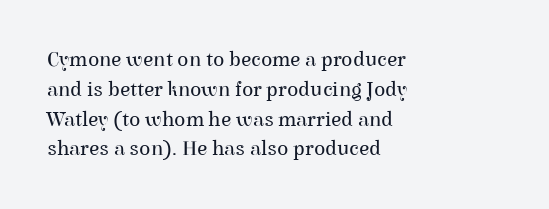
Q: Is the text bold? A: No.
Q: Is the text italic (slanted)? A: No, it is upright.
Q: Is the text underlined? A: No.
Q: How is the paragraph aligned? A: Left-aligned.
Q: Is the spacing between letters normal or unusually wide? A: Normal.
Q: Is the spacing between lines tight, normal or loose? A: Normal.
